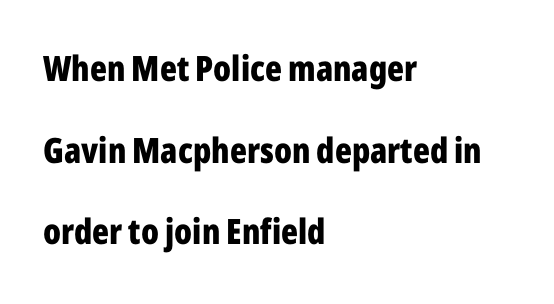
{"serif": "no", "italic": "no", "bold": "yes", "weight": "bold", "width": "condensed", "stroke_contrast": "low", "x_height": "medium", "monospaced": "no", "underline": "no", "align": "left", "line_spacing": "loose", "line_spacing_ratio": 2.33, "letter_spacing": "normal", "letter_spacing_em": 0.0, "glyph_px": 35}
